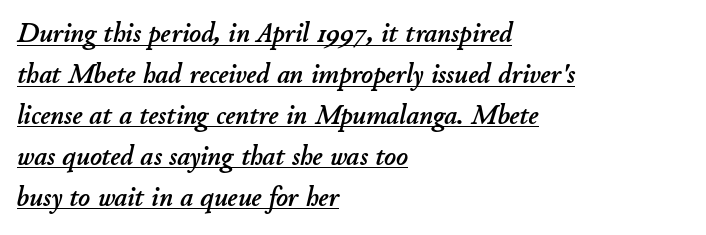
Q: Is the text italic (slanted)? A: Yes, it leans right by about 11 degrees.
Q: Is the text underlined? A: Yes.
Q: How is the paragraph aligned? A: Left-aligned.
Q: Is the spacing between letters normal or unusually wide? A: Normal.
Q: Is the spacing between lines tight, normal or loose? A: Normal.
Q: Width (condensed, normal, or wide)? A: Normal.
Q: Stroke contrast? A: Low.
Q: x-height? A: Small.
Q: Monospaced? A: No.
